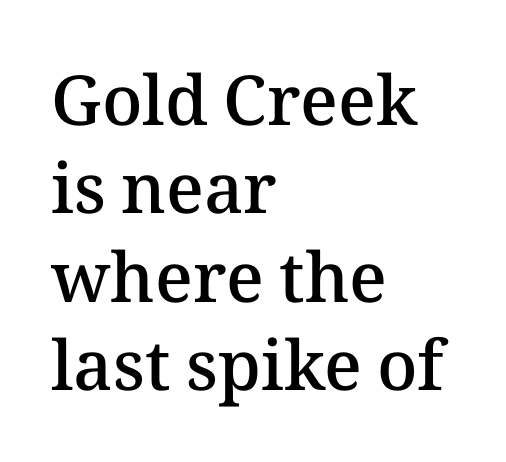
The image shows 69 px semibold type, upright; set left-aligned, normal line spacing (1.28x), normal letter spacing, not underlined; medium stroke contrast and a medium x-height.
